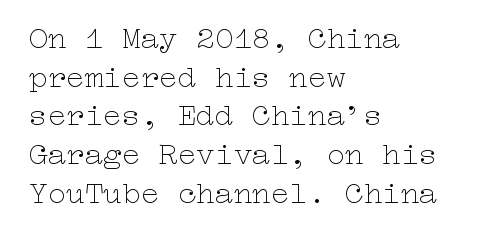
The image shows 31 px thin, wide type, upright; set left-aligned, normal line spacing (1.25x), normal letter spacing, not underlined; low stroke contrast and a medium x-height.
